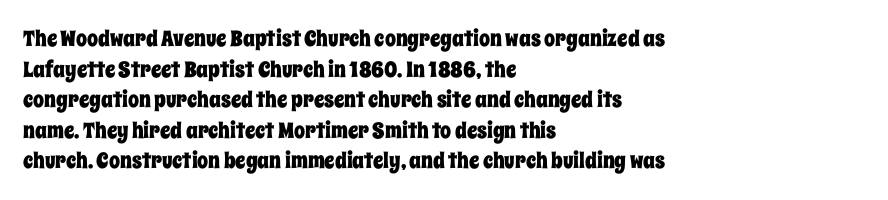
Q: Is the text italic (slanted)? A: No, it is upright.
Q: Is the text underlined? A: No.
Q: How is the paragraph aligned? A: Left-aligned.
Q: Is the spacing between letters normal or unusually wide? A: Normal.
Q: Is the spacing between lines tight, normal or loose? A: Normal.
